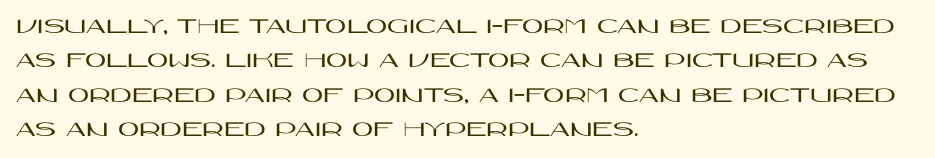
The specimen omits any rule beneath the text block's lines. The line-height multiplier appears to be the usual default. Posture: upright roman. The letters sit at their default tracking, neither squeezed nor spread.
